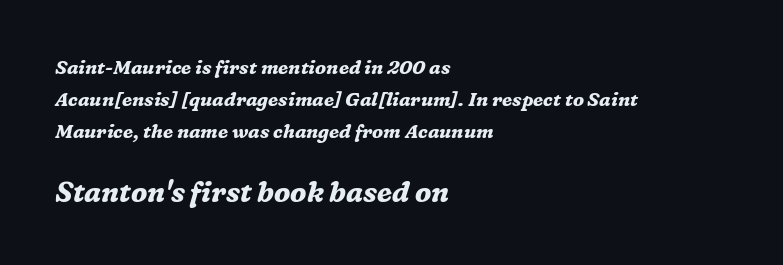
{"serif": "yes", "italic": "yes", "lean": "right", "slant_degrees": 16, "bold": "yes", "weight": "bold", "width": "normal", "stroke_contrast": "medium", "x_height": "medium", "monospaced": "no", "underline": "no", "align": "left", "line_spacing": "normal", "line_spacing_ratio": 1.69, "letter_spacing": "normal", "letter_spacing_em": 0.0, "larger_block": "second", "size_ratio": 1.47, "glyph_px": 28}
